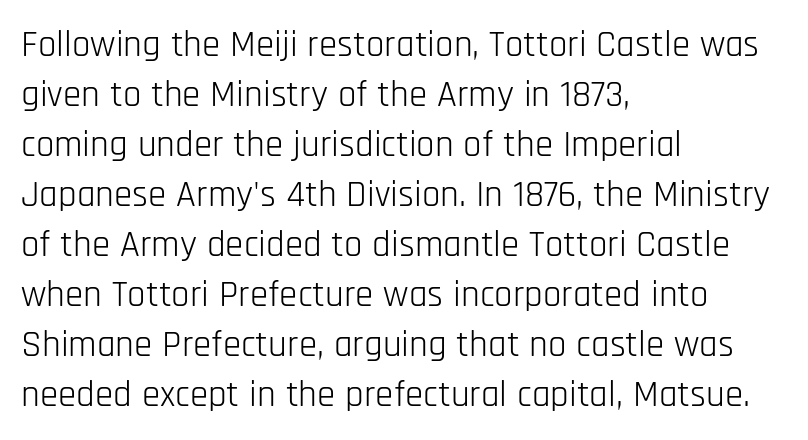
{"serif": "no", "italic": "no", "bold": "no", "weight": "light", "width": "condensed", "stroke_contrast": "low", "x_height": "large", "monospaced": "no", "underline": "no", "align": "left", "line_spacing": "normal", "line_spacing_ratio": 1.35, "letter_spacing": "normal", "letter_spacing_em": 0.0, "glyph_px": 37}
